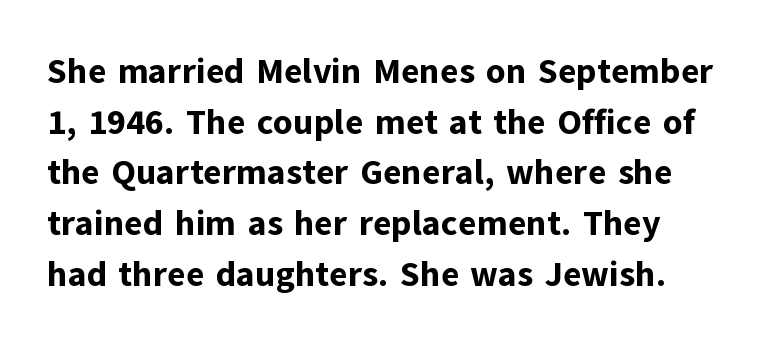
The image shows 35 px bold sans-serif type, upright; set normal line spacing (1.45x), normal letter spacing, not underlined; low stroke contrast and a medium x-height.
